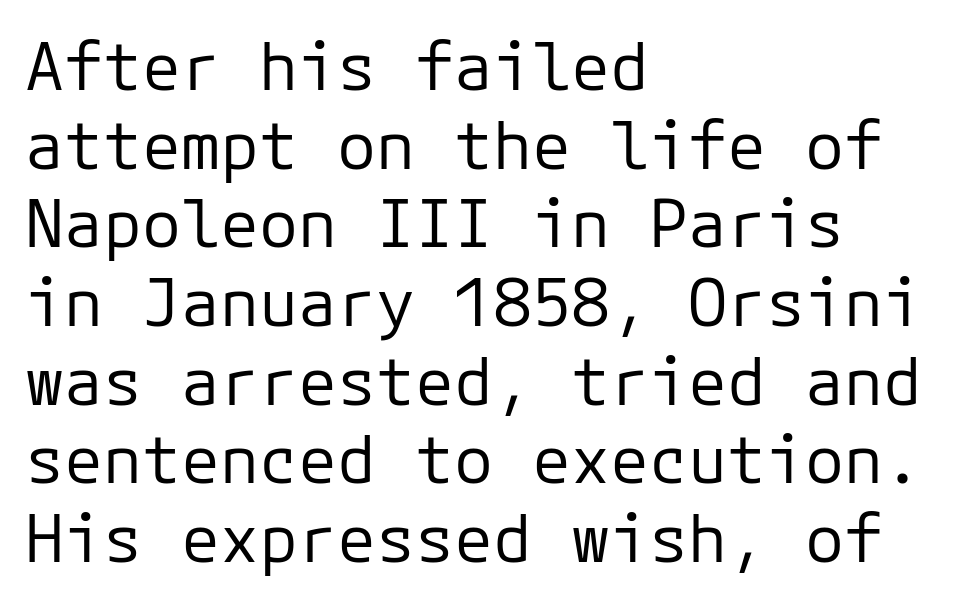
{"serif": "no", "italic": "no", "bold": "no", "weight": "regular", "width": "normal", "stroke_contrast": "low", "x_height": "medium", "monospaced": "yes", "underline": "no", "align": "left", "line_spacing_ratio": 1.21, "letter_spacing": "normal", "letter_spacing_em": 0.0, "glyph_px": 65}
